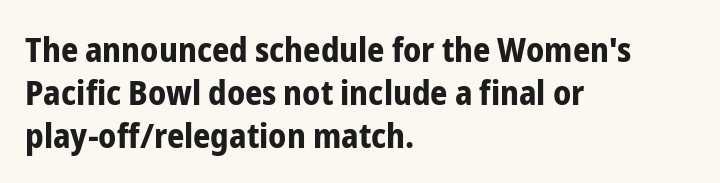
Q: Is the text bold? A: Yes.
Q: Is the text italic (slanted)? A: No, it is upright.
Q: Is the typeface a serif or a sans-serif typeface? A: Sans-serif.
Q: Is the text underlined? A: No.
Q: How is the paragraph aligned? A: Left-aligned.
Q: Is the spacing between letters normal or unusually wide? A: Normal.
Q: Is the spacing between lines tight, normal or loose? A: Normal.
Q: Width (condensed, normal, or wide)? A: Condensed.
Q: Stroke contrast? A: Low.
Q: x-height? A: Medium.
Q: Monospaced? A: No.
